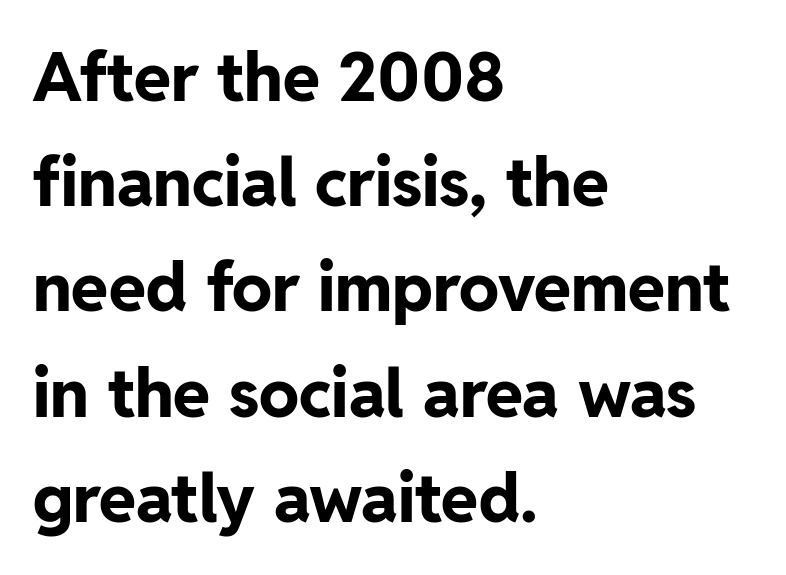
Q: Is the text bold? A: Yes.
Q: Is the text italic (slanted)? A: No, it is upright.
Q: Is the typeface a serif or a sans-serif typeface? A: Sans-serif.
Q: Is the text underlined? A: No.
Q: How is the paragraph aligned? A: Left-aligned.
Q: Is the spacing between letters normal or unusually wide? A: Normal.
Q: Is the spacing between lines tight, normal or loose? A: Normal.
Q: Width (condensed, normal, or wide)? A: Normal.
Q: Stroke contrast? A: Low.
Q: x-height? A: Medium.
Q: Monospaced? A: No.
